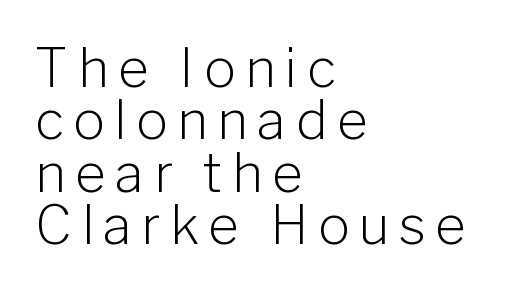
The image shows 53 px light sans-serif type, upright; set left-aligned, tight line spacing (0.99x), not underlined; low stroke contrast and a medium x-height.
